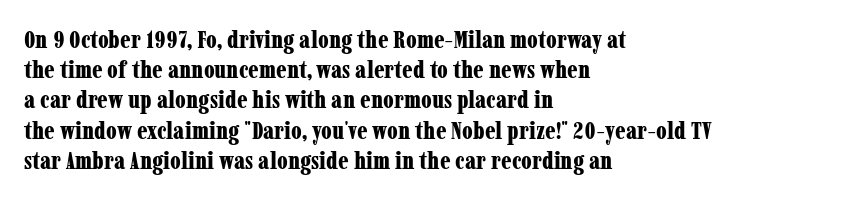
The passage shown is emphatically bold. The space directly below the letters is spotless. Tracking here is standard; glyphs follow each other at the usual distance. Where is the straight margin? On the left.
